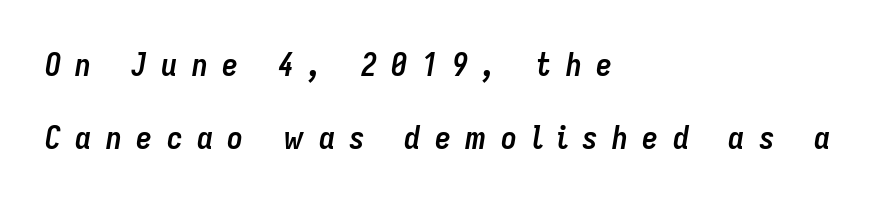
{"italic": "yes", "lean": "right", "slant_degrees": 9, "bold": "yes", "weight": "semibold", "width": "condensed", "stroke_contrast": "low", "x_height": "medium", "monospaced": "no", "underline": "no", "align": "left", "line_spacing": "loose", "line_spacing_ratio": 2.27, "letter_spacing": "wide", "letter_spacing_em": 0.45, "glyph_px": 32}
